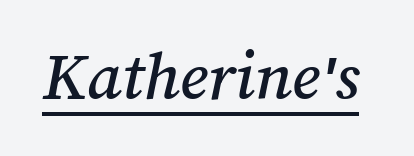
{"width": "normal", "stroke_contrast": "medium", "x_height": "medium", "monospaced": "no", "underline": "yes", "letter_spacing": "normal", "letter_spacing_em": 0.0, "glyph_px": 71}
